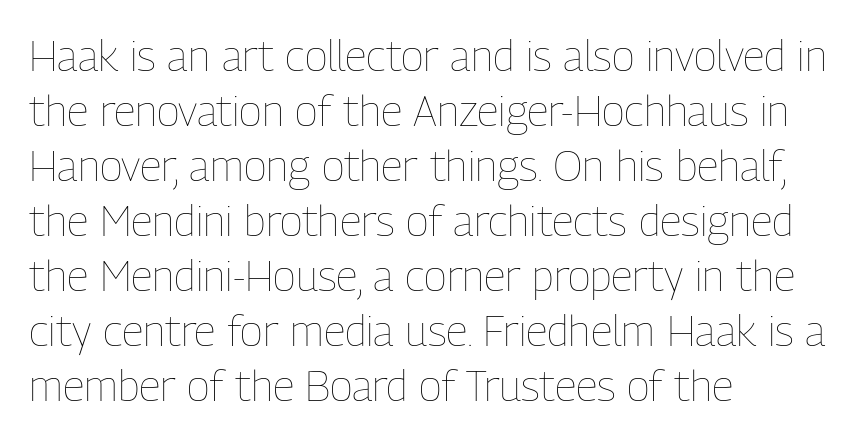
This rendering uses left alignment, leaving the right contour irregular. The gaps between neighbouring characters are ordinary and unremarkable. Spacing verdict: proportional, widths tailored to each character. Normally led — the rows are evenly, conventionally spaced. Italic: no, the glyphs are upright roman. A light-to-regular cut is what we see here.
